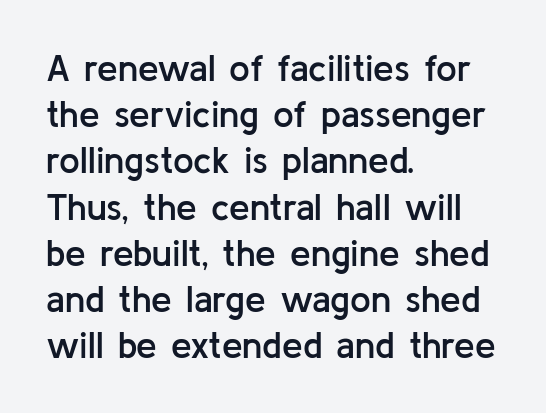
Q: Is the text bold? A: Semi-bold.
Q: Is the text italic (slanted)? A: No, it is upright.
Q: Is the typeface a serif or a sans-serif typeface? A: Sans-serif.
Q: Is the text underlined? A: No.
Q: How is the paragraph aligned? A: Left-aligned.
Q: Is the spacing between letters normal or unusually wide? A: Normal.
Q: Is the spacing between lines tight, normal or loose? A: Normal.
Q: Width (condensed, normal, or wide)? A: Normal.
Q: Stroke contrast? A: Low.
Q: x-height? A: Medium.
Q: Monospaced? A: No.
